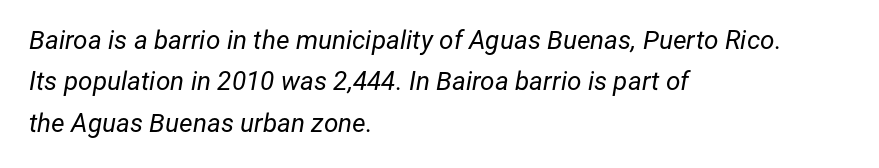
{"italic": "yes", "lean": "right", "slant_degrees": 12, "bold": "no", "underline": "no", "align": "left", "line_spacing": "normal", "line_spacing_ratio": 1.59, "letter_spacing": "normal", "letter_spacing_em": 0.0, "glyph_px": 26}
